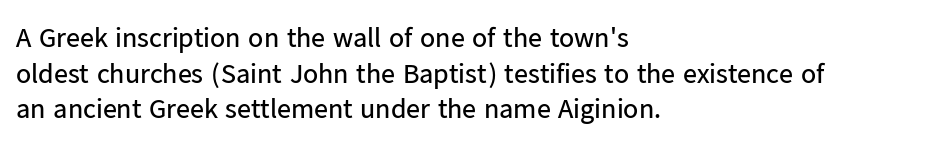
The image shows 28 px regular-weight sans-serif type, upright; set left-aligned, normal line spacing (1.27x), normal letter spacing, not underlined; low stroke contrast and a medium x-height.
